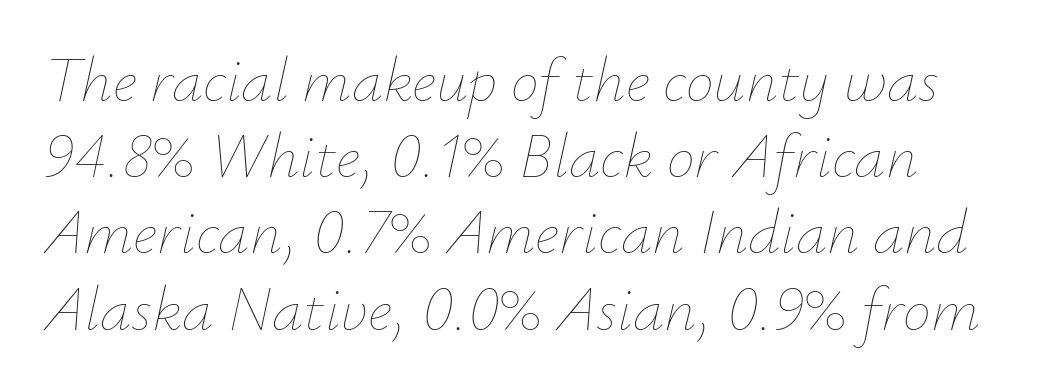
Q: Is the text bold? A: No.
Q: Is the text italic (slanted)? A: Yes, it leans right by about 12 degrees.
Q: Is the text underlined? A: No.
Q: Is the spacing between letters normal or unusually wide? A: Normal.
Q: Width (condensed, normal, or wide)? A: Normal.
Q: Stroke contrast? A: Low.
Q: x-height? A: Small.
Q: Monospaced? A: No.
